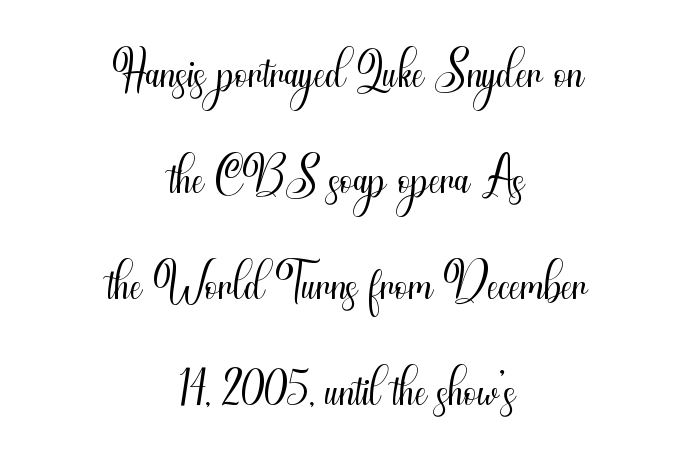
Tracking here is standard; glyphs follow each other at the usual distance. Serifs: no, the terminals of the letterforms are clean. Note the varied advance widths — an 'i' is clearly narrower than an 'm'. Baseline-to-baseline distance is the conventional proportion of letter height.
